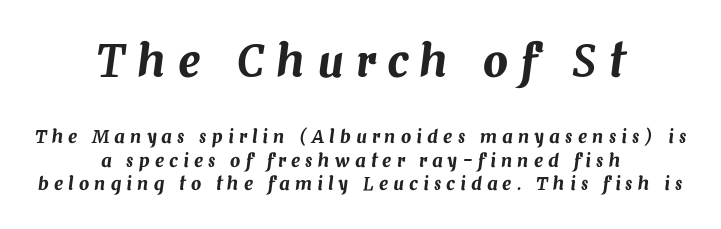
{"italic": "yes", "lean": "right", "slant_degrees": 7, "width": "normal", "stroke_contrast": "medium", "x_height": "medium", "monospaced": "no", "underline": "no", "align": "center", "line_spacing": "normal", "line_spacing_ratio": 1.3, "letter_spacing": "wide", "letter_spacing_em": 0.29, "larger_block": "first", "size_ratio": 2.44, "glyph_px": 44}
